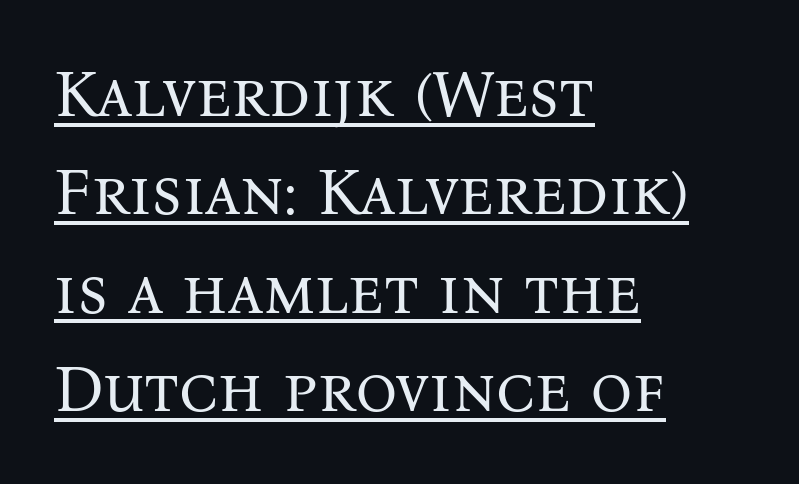
Q: Is the text bold? A: No.
Q: Is the text italic (slanted)? A: No, it is upright.
Q: Is the typeface a serif or a sans-serif typeface? A: Serif.
Q: Is the text underlined? A: Yes.
Q: How is the paragraph aligned? A: Left-aligned.
Q: Is the spacing between letters normal or unusually wide? A: Normal.
Q: Is the spacing between lines tight, normal or loose? A: Normal.
Q: Width (condensed, normal, or wide)? A: Normal.
Q: Stroke contrast? A: Medium.
Q: x-height? A: Medium.
Q: Monospaced? A: No.
